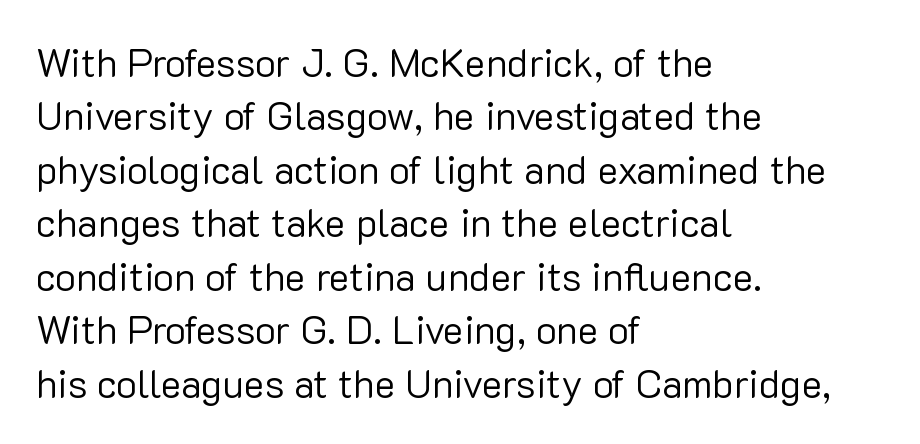
The image shows 39 px regular-weight sans-serif type, upright; set left-aligned, normal line spacing (1.37x), normal letter spacing, not underlined; low stroke contrast and a medium x-height.
